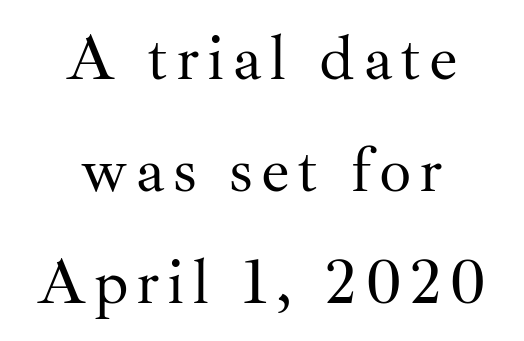
Q: Is the text bold? A: No.
Q: Is the text italic (slanted)? A: No, it is upright.
Q: Is the typeface a serif or a sans-serif typeface? A: Serif.
Q: Is the text underlined? A: No.
Q: How is the paragraph aligned? A: Centered.
Q: Width (condensed, normal, or wide)? A: Normal.
Q: Stroke contrast? A: Medium.
Q: x-height? A: Small.
Q: Monospaced? A: No.
